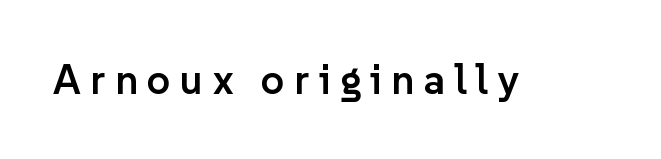
The image shows 41 px semibold sans-serif type, upright; set unusually wide letter spacing (+0.23 em), not underlined; low stroke contrast and a medium x-height.
